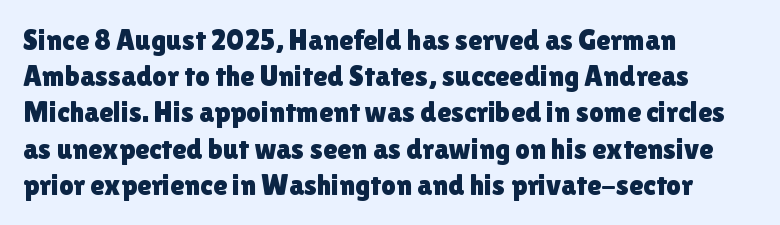
The image shows 29 px sans-serif type, upright; set left-aligned, normal line spacing (1.25x), normal letter spacing, not underlined; a medium x-height.
